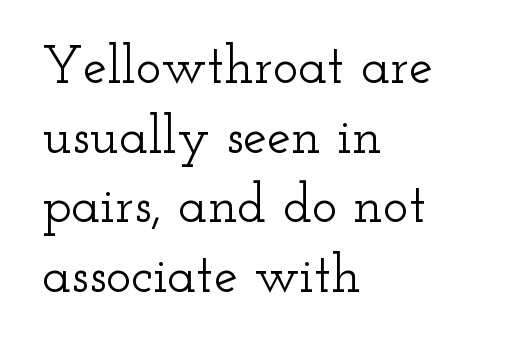
Teacher's note: observe the even left margin — that is flush-left alignment. Ascenders rise straight up at ninety degrees. Check under the words: just untouched page. Compared with typical paragraphs, the rows here are spaced about the same. Unlike a clean sans, this face finishes its strokes with serifs.
